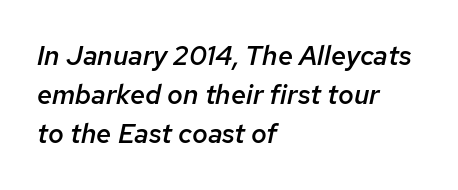
Q: Is the text bold? A: Semi-bold.
Q: Is the text italic (slanted)? A: Yes, it leans right by about 12 degrees.
Q: Is the text underlined? A: No.
Q: How is the paragraph aligned? A: Left-aligned.
Q: Is the spacing between letters normal or unusually wide? A: Normal.
Q: Is the spacing between lines tight, normal or loose? A: Normal.
